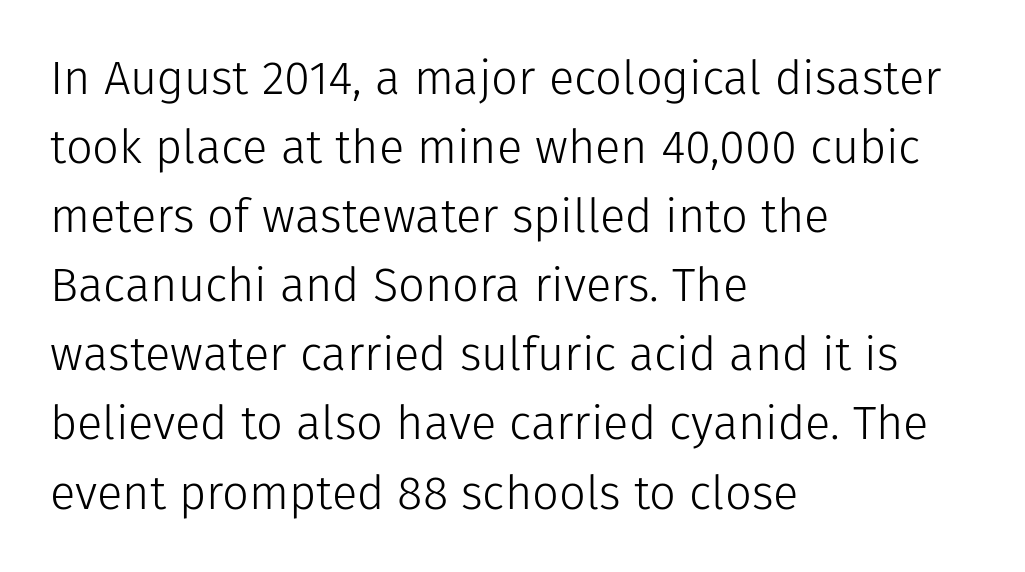
Q: Is the text bold? A: No.
Q: Is the text italic (slanted)? A: No, it is upright.
Q: Is the typeface a serif or a sans-serif typeface? A: Sans-serif.
Q: Is the text underlined? A: No.
Q: How is the paragraph aligned? A: Left-aligned.
Q: Is the spacing between letters normal or unusually wide? A: Normal.
Q: Is the spacing between lines tight, normal or loose? A: Normal.
Q: Width (condensed, normal, or wide)? A: Normal.
Q: Stroke contrast? A: Low.
Q: x-height? A: Medium.
Q: Monospaced? A: No.
